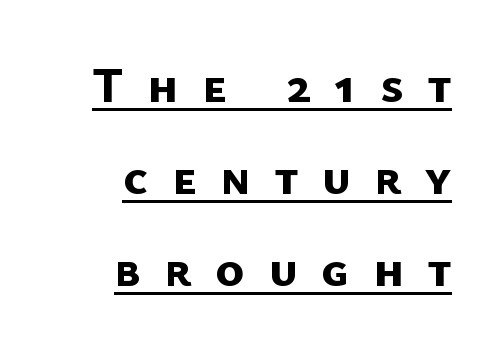
The image shows 49 px bold sans-serif type; set right-aligned, line spacing 1.88x, unusually wide letter spacing (+0.49 em), underlined; low stroke contrast and a medium x-height.
